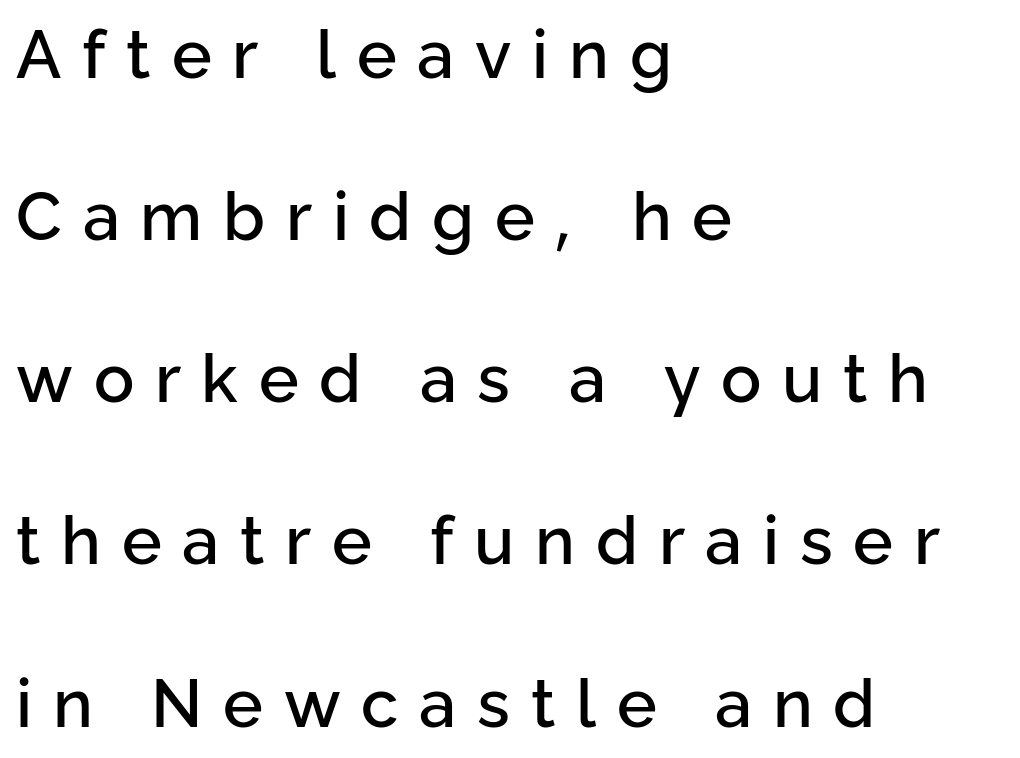
A typesetter would label this face a sans. A clean baseline with only descenders dipping below it. How would I describe the line gaps? Wide and relaxed. A student would call this left alignment; a typographer would say flush left, rag right. Varying glyph widths throughout — classic text-font behaviour. Between one letter and the next there's a generous, obvious gap.
